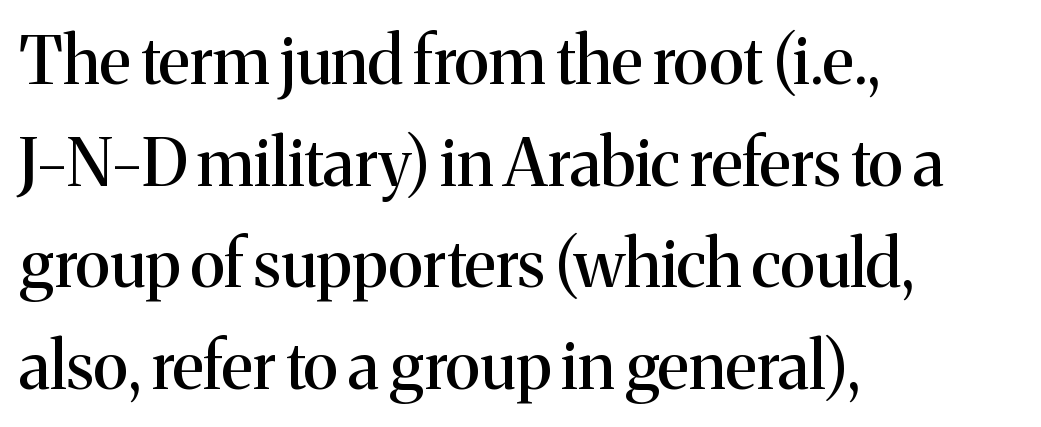
{"serif": "yes", "italic": "no", "width": "normal", "stroke_contrast": "medium", "x_height": "medium", "monospaced": "no", "underline": "no", "align": "left", "line_spacing": "normal", "line_spacing_ratio": 1.54, "letter_spacing": "normal", "letter_spacing_em": 0.0, "glyph_px": 66}
